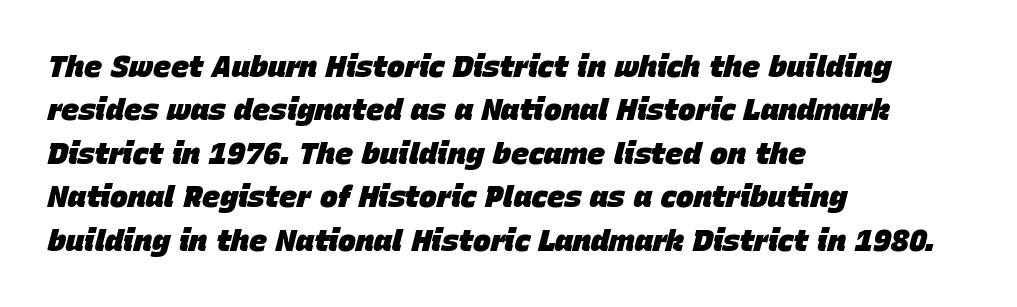
{"italic": "yes", "lean": "right", "slant_degrees": 15, "bold": "yes", "weight": "heavy", "width": "normal", "stroke_contrast": "low", "x_height": "large", "monospaced": "no", "underline": "no", "align": "left", "line_spacing": "normal", "line_spacing_ratio": 1.45, "letter_spacing": "normal", "letter_spacing_em": 0.0, "glyph_px": 30}
